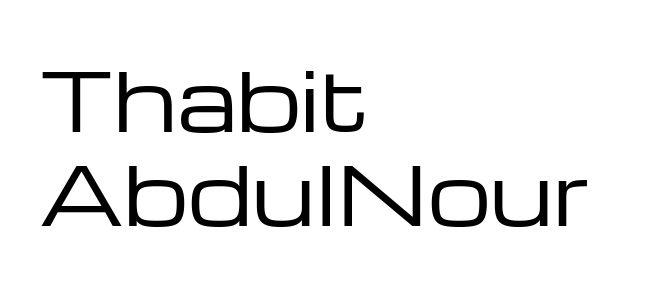
Q: Is the text bold? A: No.
Q: Is the text italic (slanted)? A: No, it is upright.
Q: Is the typeface a serif or a sans-serif typeface? A: Sans-serif.
Q: Is the text underlined? A: No.
Q: How is the paragraph aligned? A: Left-aligned.
Q: Is the spacing between letters normal or unusually wide? A: Normal.
Q: Width (condensed, normal, or wide)? A: Wide.
Q: Stroke contrast? A: Low.
Q: x-height? A: Medium.
Q: Monospaced? A: No.
